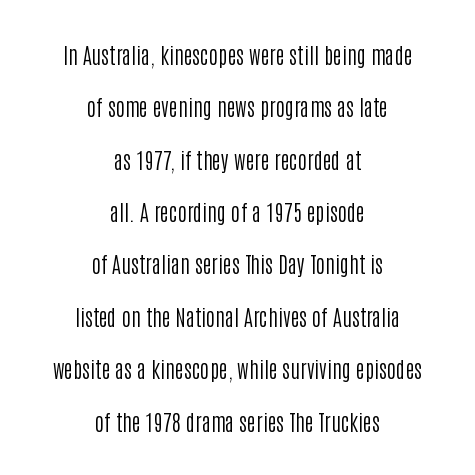
Each line is balanced around a shared central axis. Stroke thickness stays within the range of a standard reading face or lighter. Letters rest on an invisible, unmarked baseline. Is there any slant? The stems are plumb. Is there much room between lines? Yes — plenty of vertical air separates them. You could call the tracking neutral — neither tight nor loose.
